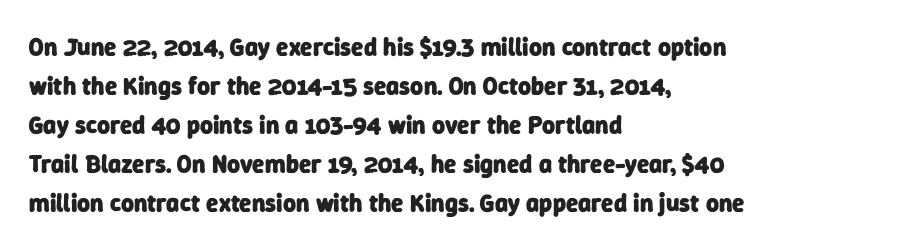
{"bold": "yes", "underline": "no", "align": "left", "line_spacing": "normal", "line_spacing_ratio": 1.56, "letter_spacing": "normal", "letter_spacing_em": 0.0, "glyph_px": 25}
